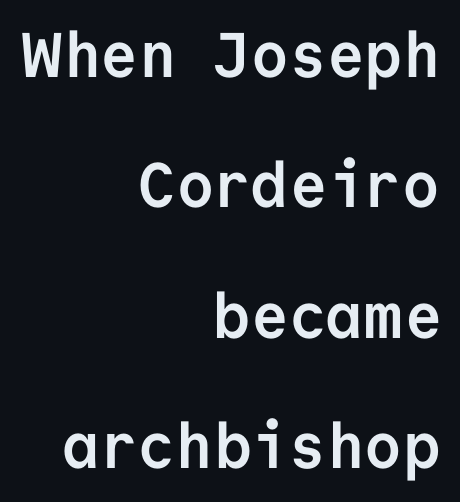
The image shows 63 px semibold sans-serif type, upright, monospaced; set right-aligned, loose line spacing (2.07x), normal letter spacing, not underlined; low stroke contrast and a medium x-height.
